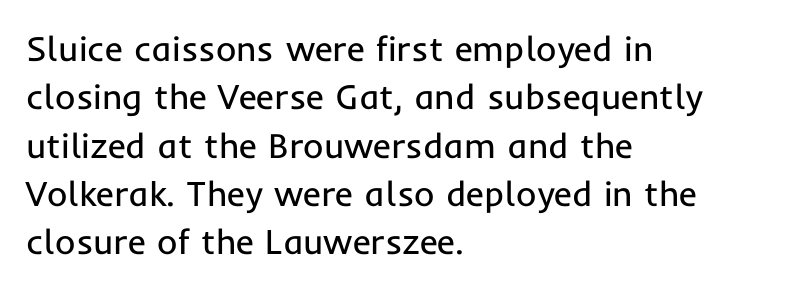
Q: Is the text bold? A: No.
Q: Is the text italic (slanted)? A: No, it is upright.
Q: Is the typeface a serif or a sans-serif typeface? A: Sans-serif.
Q: Is the text underlined? A: No.
Q: How is the paragraph aligned? A: Left-aligned.
Q: Is the spacing between letters normal or unusually wide? A: Normal.
Q: Is the spacing between lines tight, normal or loose? A: Normal.
Q: Width (condensed, normal, or wide)? A: Normal.
Q: Stroke contrast? A: Low.
Q: x-height? A: Medium.
Q: Monospaced? A: No.
